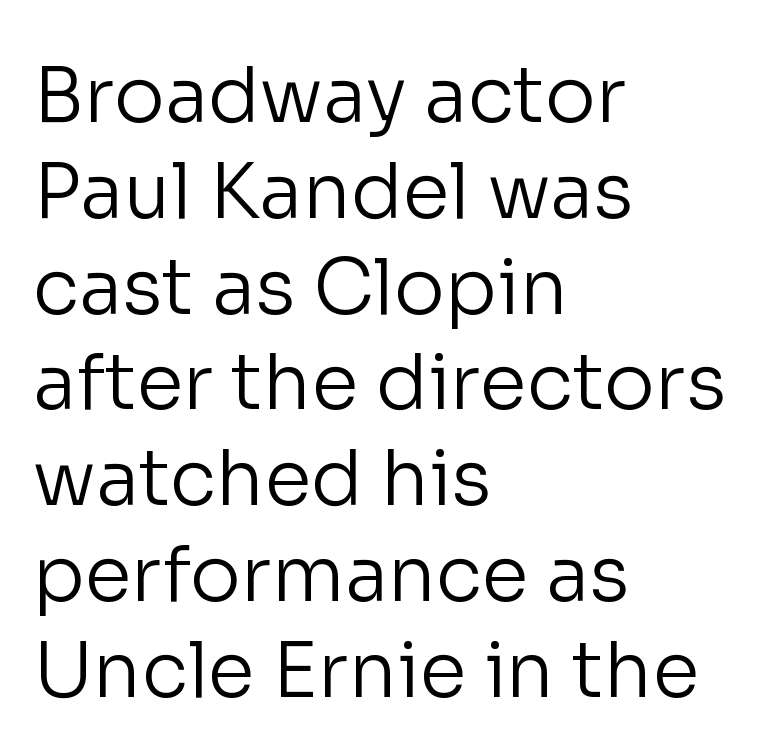
The image shows 76 px regular-weight sans-serif type, upright; set left-aligned, normal line spacing (1.26x), normal letter spacing, not underlined; low stroke contrast and a medium x-height.
